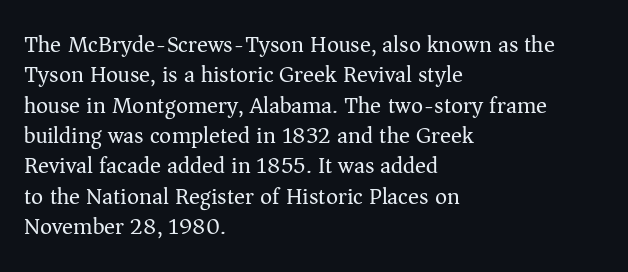
{"italic": "no", "bold": "no", "underline": "no", "align": "left", "line_spacing": "normal", "line_spacing_ratio": 1.32, "letter_spacing": "normal", "letter_spacing_em": 0.0, "glyph_px": 23}
